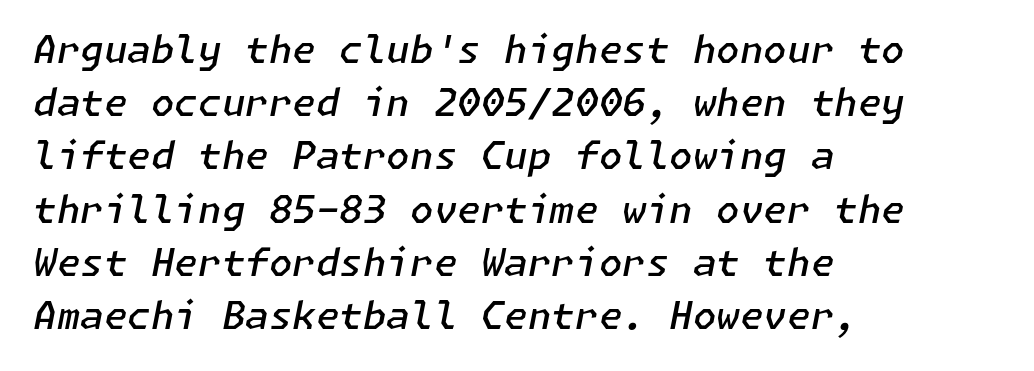
{"italic": "yes", "lean": "right", "slant_degrees": 11, "bold": "semi", "weight": "semibold", "width": "normal", "stroke_contrast": "low", "x_height": "medium", "underline": "no", "align": "left", "line_spacing": "normal", "line_spacing_ratio": 1.4, "letter_spacing": "normal", "letter_spacing_em": 0.0, "glyph_px": 38}
